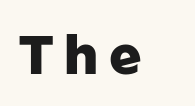
The image shows 54 px heavy sans-serif type, upright; set unusually wide letter spacing (+0.2 em), not underlined; low stroke contrast and a medium x-height.
